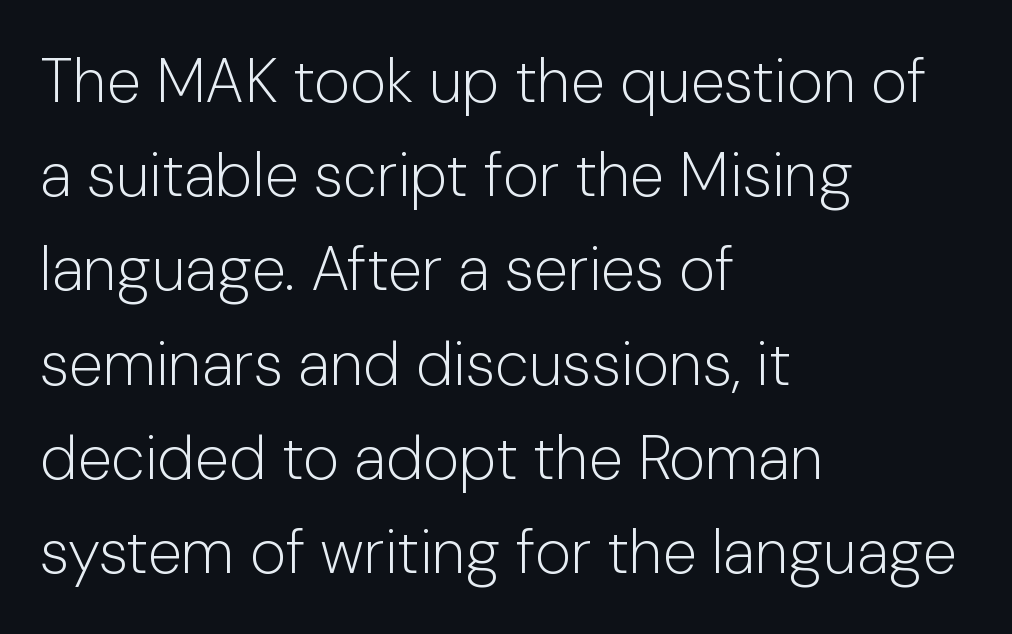
When letters stand straight like this, we call the style roman or upright. The rendering keeps characters at their native spacing. Students, observe: this is what conventionally led text looks like. The typeface chosen for these lines omits serifs. The letters advance in unequal steps, a hallmark of proportional type.
